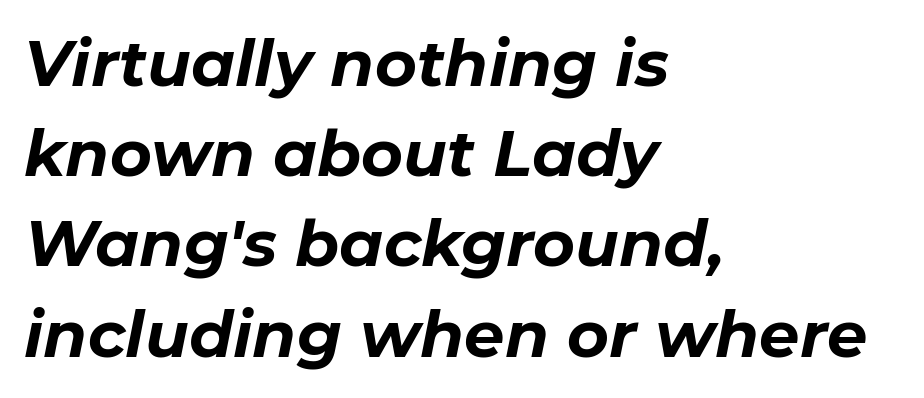
The image shows 64 px bold type, italic (leaning right); set left-aligned, normal line spacing (1.41x), normal letter spacing, not underlined; low stroke contrast and a medium x-height.
